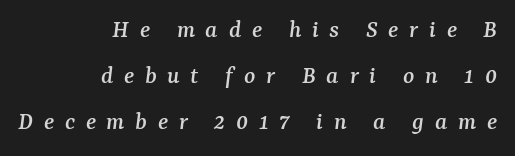
An italicized treatment has been applied to the whole sample. The setting favours the right margin, as signatures and pull-quotes sometimes do. Lines of text with bare space underneath. How are the letters spaced? Widely, with obvious added tracking.
